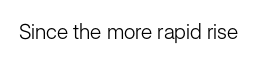
The image shows 21 px text type, upright; set normal letter spacing, not underlined.
